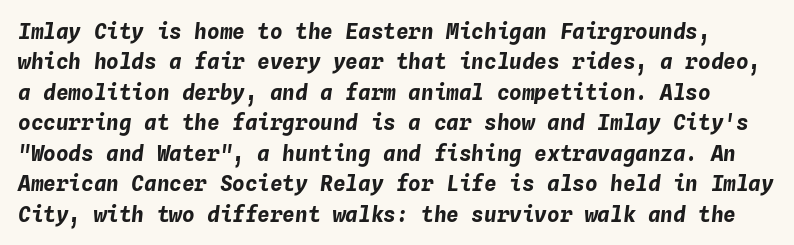
Q: Is the text bold? A: Yes.
Q: Is the text italic (slanted)? A: Yes, it leans right by about 4 degrees.
Q: Is the text underlined? A: No.
Q: Is the spacing between letters normal or unusually wide? A: Normal.
Q: Is the spacing between lines tight, normal or loose? A: Normal.
